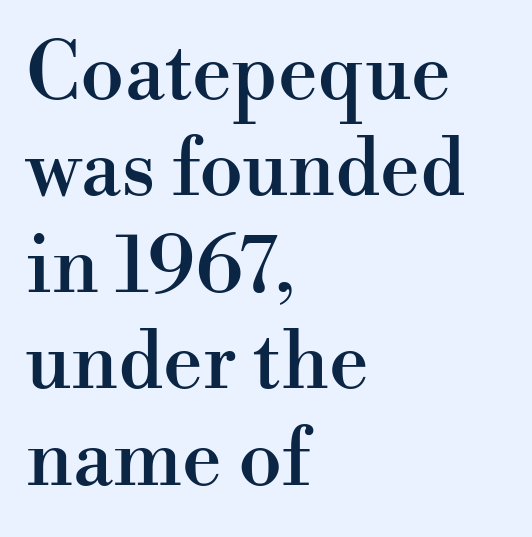
Varying glyph widths throughout — classic text-font behaviour. Every stem runs plumb, perpendicular to the baseline. Observe the serifs anchoring each vertical stroke in this sample. Is the letter spacing exaggerated? No — it looks like the ordinary default. Descenders are the only things crossing below the line.
